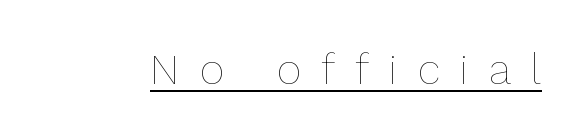
{"italic": "no", "bold": "no", "weight": "thin", "width": "normal", "stroke_contrast": "low", "x_height": "medium", "monospaced": "no", "underline": "yes", "letter_spacing": "wide", "letter_spacing_em": 0.49, "glyph_px": 42}
